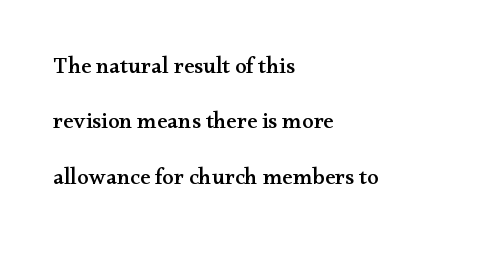
{"italic": "no", "underline": "no", "align": "left", "line_spacing": "loose", "line_spacing_ratio": 2.41, "letter_spacing": "normal", "letter_spacing_em": 0.0, "glyph_px": 23}
